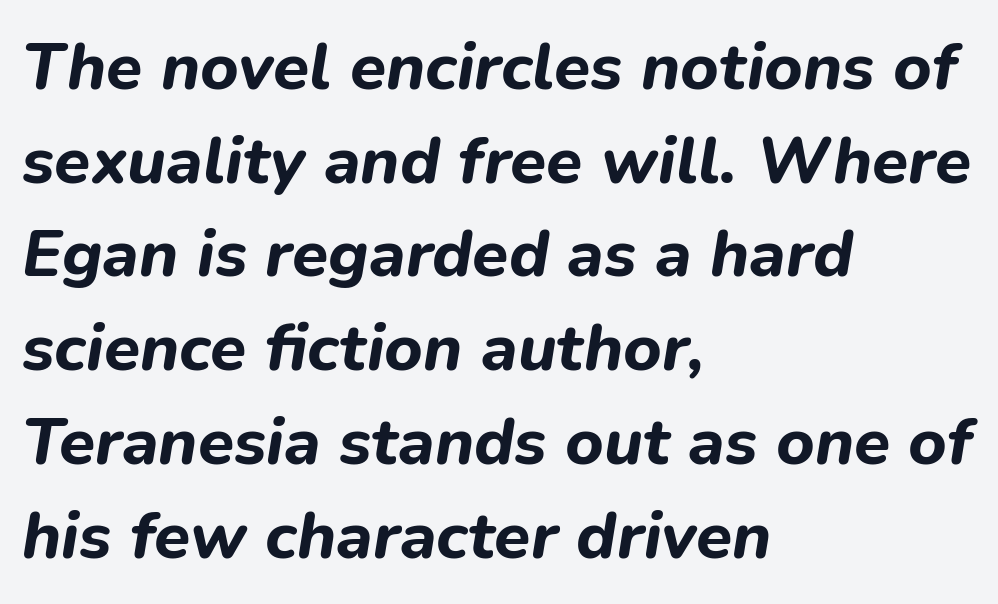
Q: Is the text bold? A: Yes.
Q: Is the text italic (slanted)? A: Yes, it leans right by about 9 degrees.
Q: Is the text underlined? A: No.
Q: How is the paragraph aligned? A: Left-aligned.
Q: Is the spacing between letters normal or unusually wide? A: Normal.
Q: Is the spacing between lines tight, normal or loose? A: Normal.
Q: Width (condensed, normal, or wide)? A: Normal.
Q: Stroke contrast? A: Low.
Q: x-height? A: Medium.
Q: Monospaced? A: No.
